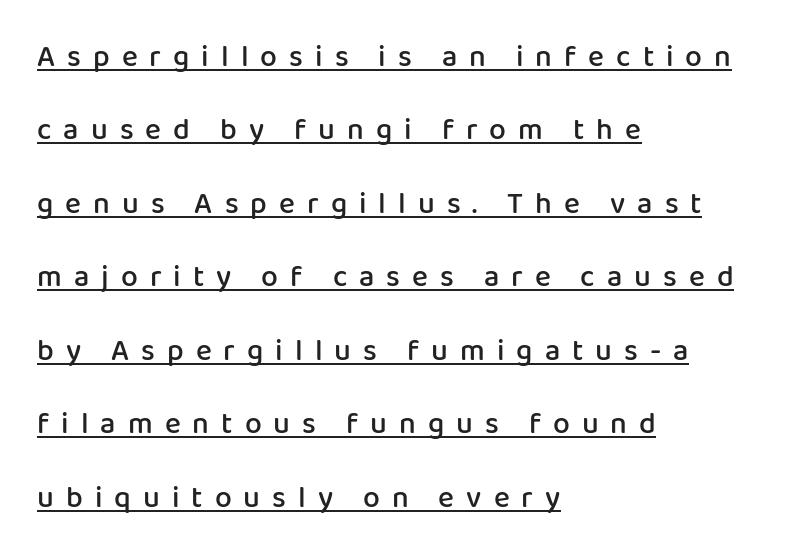
Q: Is the text bold? A: Semi-bold.
Q: Is the text italic (slanted)? A: No, it is upright.
Q: Is the typeface a serif or a sans-serif typeface? A: Sans-serif.
Q: Is the text underlined? A: Yes.
Q: How is the paragraph aligned? A: Left-aligned.
Q: Is the spacing between letters normal or unusually wide? A: Unusually wide.
Q: Is the spacing between lines tight, normal or loose? A: Loose.
Q: Width (condensed, normal, or wide)? A: Normal.
Q: Stroke contrast? A: Low.
Q: x-height? A: Medium.
Q: Monospaced? A: No.
